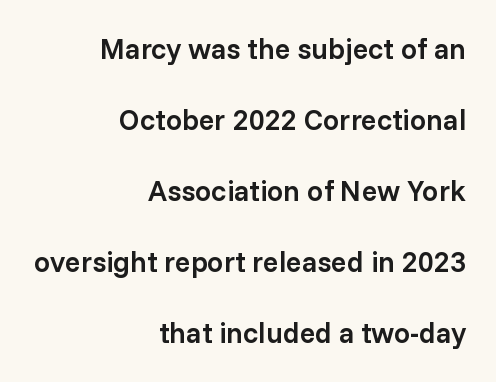
Airy leading. The area under the type is left untouched. The typesetting leans somewhat heavy: a semibold. The paragraph shown leans on its right margin. Between one letter and the next there's only the usual sliver of space. Ascenders rise straight up at ninety degrees.
